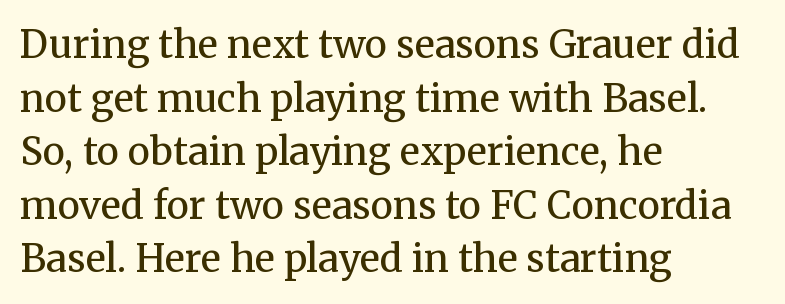
The vertical gap from one line to the next is medium. The passage shown is typed in a proportional face where columns would drift. These lines stack with their left ends in a neat column. The strokes carry an ordinary text weight at most. Designer's note — italics off, roman on.
